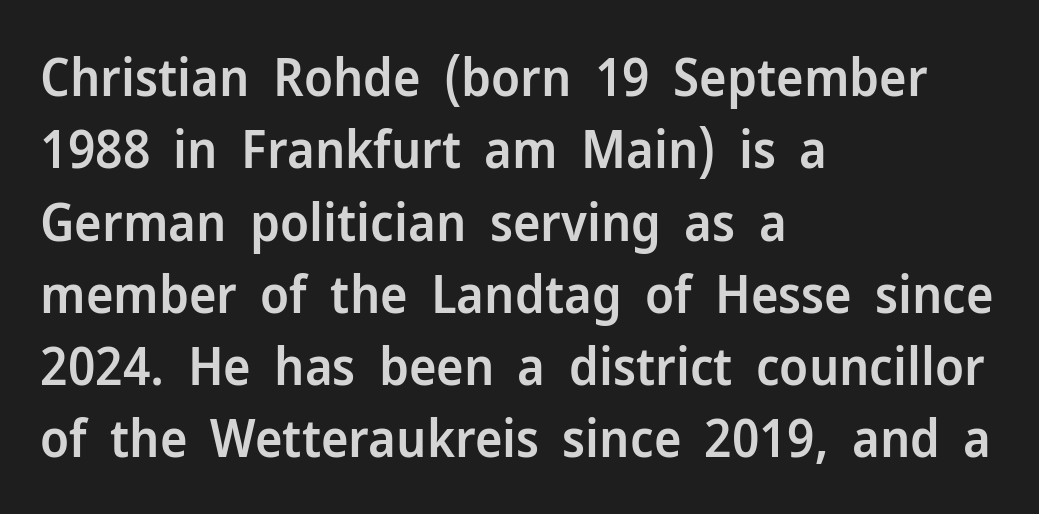
The image shows 52 px semibold sans-serif type, upright; set left-aligned, normal line spacing (1.39x), normal letter spacing, not underlined; low stroke contrast and a medium x-height.
